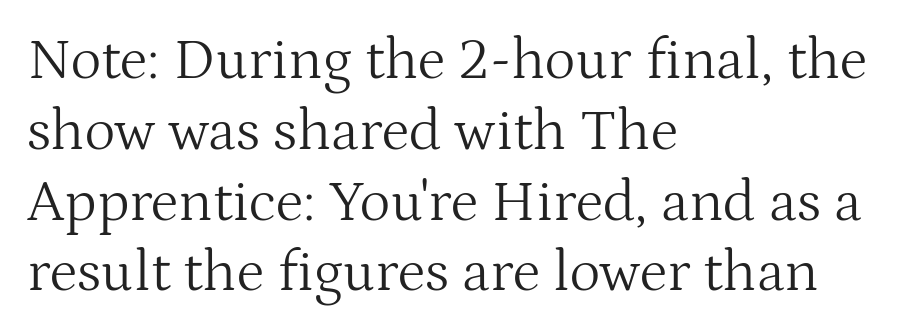
The image shows 59 px light serif type, upright; set left-aligned, line spacing 1.2x, normal letter spacing, not underlined; medium stroke contrast and a medium x-height.
